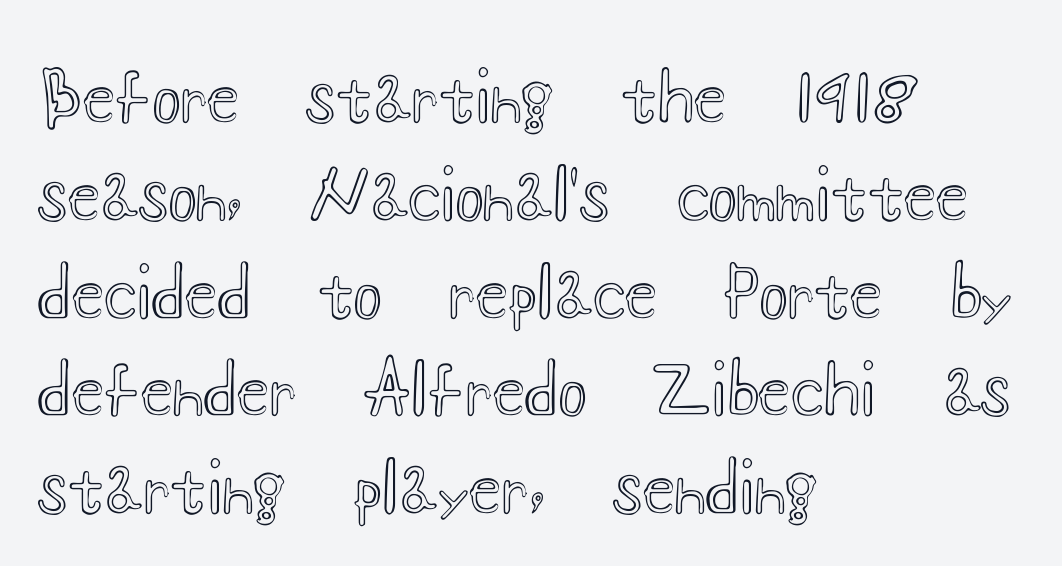
The image shows 67 px wide type, upright; set left-aligned, normal line spacing (1.46x), normal letter spacing, not underlined; a small x-height.
